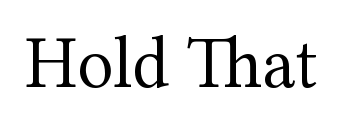
The image shows 74 px regular-weight serif type, upright; set normal letter spacing, not underlined; medium stroke contrast and a medium x-height.
